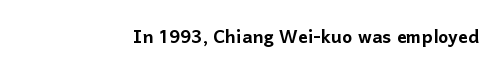
Q: Is the text italic (slanted)? A: No, it is upright.
Q: Is the text underlined? A: No.
Q: How is the paragraph aligned? A: Right-aligned.
Q: Is the spacing between letters normal or unusually wide? A: Normal.
